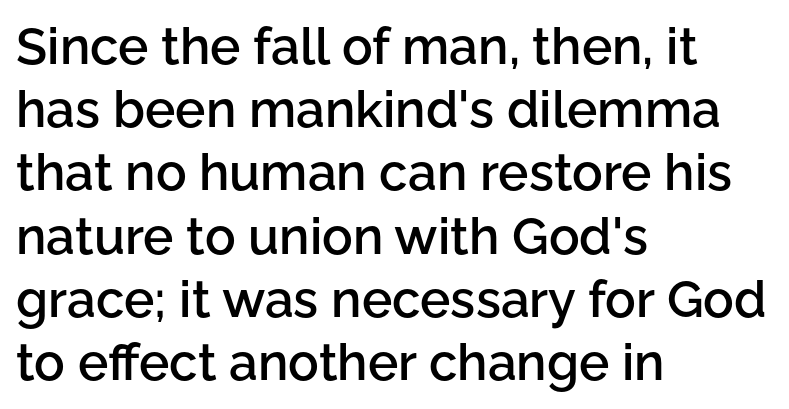
{"serif": "no", "italic": "no", "bold": "semi", "weight": "semibold", "width": "normal", "stroke_contrast": "low", "x_height": "medium", "monospaced": "no", "underline": "no", "align": "left", "line_spacing_ratio": 1.24, "letter_spacing": "normal", "letter_spacing_em": 0.0, "glyph_px": 51}
